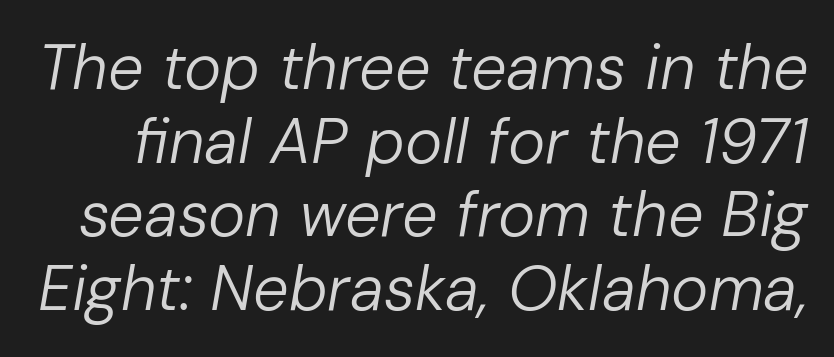
Q: Is the text bold? A: No.
Q: Is the text italic (slanted)? A: Yes, it leans right by about 10 degrees.
Q: Is the text underlined? A: No.
Q: Is the spacing between letters normal or unusually wide? A: Normal.
Q: Width (condensed, normal, or wide)? A: Normal.
Q: Stroke contrast? A: Low.
Q: x-height? A: Medium.
Q: Monospaced? A: No.
